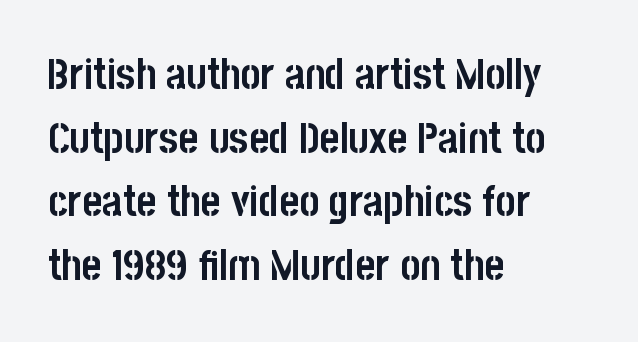
Heft: maximum for text — a bold. Each new line begins a customary step beneath the previous one. Tracking here is standard; glyphs follow each other at the usual distance. Has an underline been added? It has not. The passage shown is typed in a proportional face where columns would drift. Every stem runs plumb, perpendicular to the baseline.
